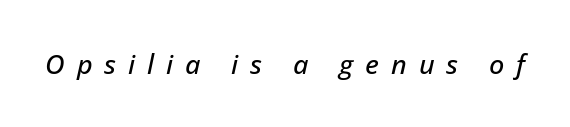
{"italic": "yes", "lean": "right", "slant_degrees": 12, "underline": "no", "letter_spacing": "wide", "letter_spacing_em": 0.44, "glyph_px": 27}
